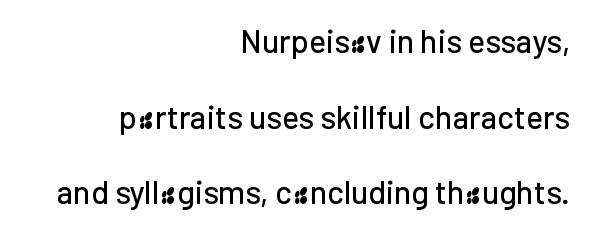
The image shows 32 px sans-serif type, upright; set right-aligned, loose line spacing (2.36x), normal letter spacing, not underlined; low stroke contrast and a medium x-height.
